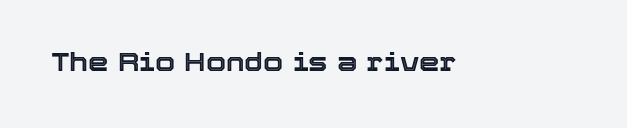
Is there any slant? The stems are plumb. Descenders are the only things crossing below the line. The line texture is even and compact thanks to regular tracking.
